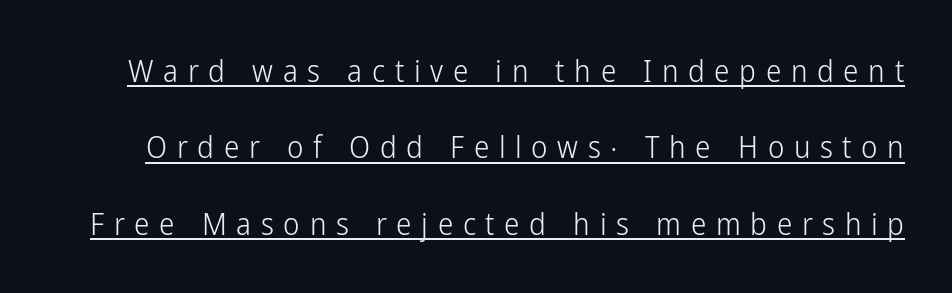
The image shows 31 px light, condensed sans-serif type, upright; set loose line spacing (2.46x), unusually wide letter spacing (+0.31 em), underlined; low stroke contrast and a medium x-height.
